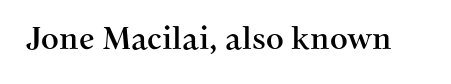
The image shows 31 px serif type, upright; set normal letter spacing, not underlined; medium stroke contrast and a medium x-height.
